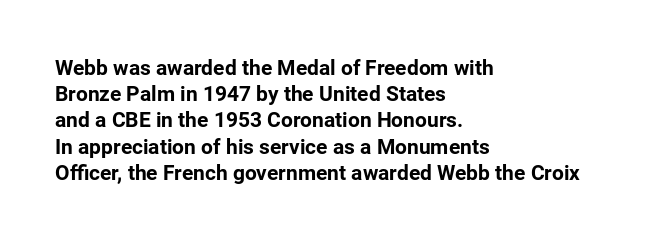
Q: Is the text bold? A: Yes.
Q: Is the text italic (slanted)? A: No, it is upright.
Q: Is the text underlined? A: No.
Q: How is the paragraph aligned? A: Left-aligned.
Q: Is the spacing between letters normal or unusually wide? A: Normal.
Q: Is the spacing between lines tight, normal or loose? A: Normal.
